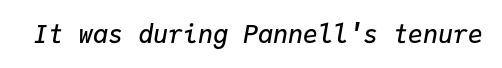
As a designer I'd log this as weight 600, semibold. The letterforms sit shoulder to shoulder at normal distance. The string is rendered with underlining switched off. The letters are slanted; this is an italic face.
